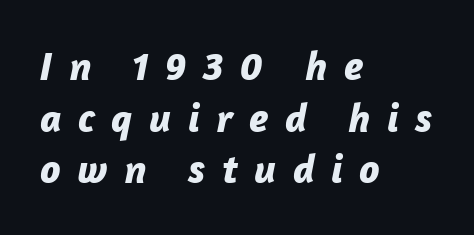
A normal amount of white space separates one row of letters from the next. Caption: bold face, heavy strokes. Is this a fixed-width face? No — the glyphs have proportional, varying widths. The lines are quadded left. The space beneath each line is pristine and unruled.
